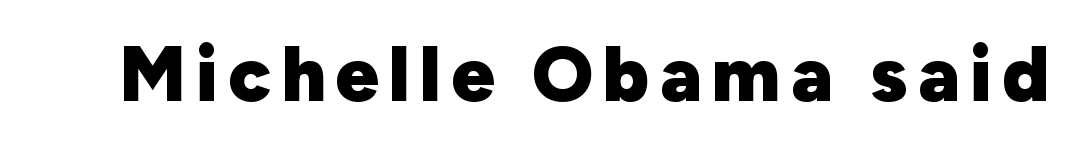
Q: Is the text bold? A: Yes.
Q: Is the text italic (slanted)? A: No, it is upright.
Q: Is the typeface a serif or a sans-serif typeface? A: Sans-serif.
Q: Is the text underlined? A: No.
Q: Width (condensed, normal, or wide)? A: Normal.
Q: Stroke contrast? A: Low.
Q: x-height? A: Medium.
Q: Monospaced? A: No.
